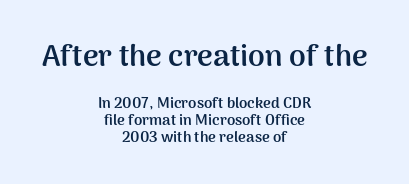
Q: Is the text bold? A: Yes.
Q: Is the text italic (slanted)? A: No, it is upright.
Q: Is the typeface a serif or a sans-serif typeface? A: Sans-serif.
Q: Is the text underlined? A: No.
Q: How is the paragraph aligned? A: Centered.
Q: Is the spacing between letters normal or unusually wide? A: Normal.
Q: Is the spacing between lines tight, normal or loose? A: Tight.
Q: Which block of text is set in a larger size, the first (top) or the second (bottom)? A: The first (top) one.
Q: Width (condensed, normal, or wide)? A: Normal.
Q: Stroke contrast? A: Medium.
Q: x-height? A: Medium.
Q: Monospaced? A: No.
